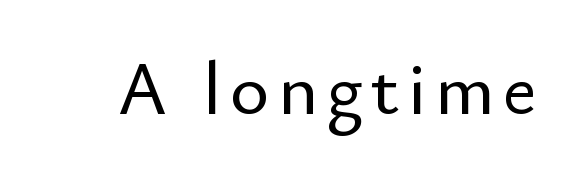
The image shows 75 px sans-serif type, upright; set not underlined; low stroke contrast and a small x-height.
